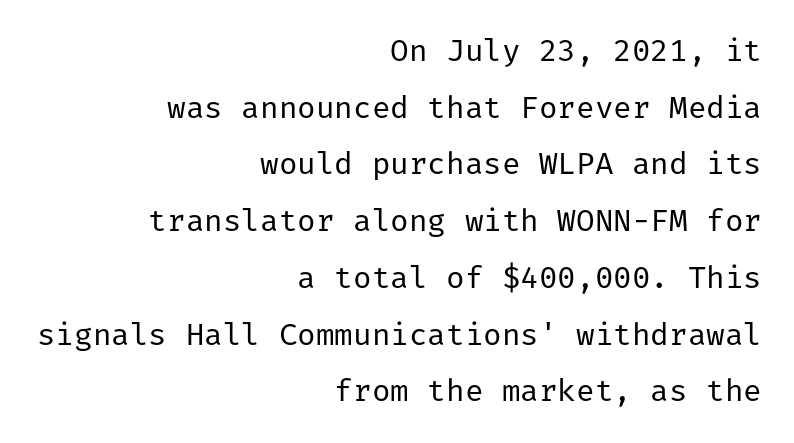
{"serif": "no", "italic": "no", "bold": "no", "weight": "regular", "width": "normal", "stroke_contrast": "low", "x_height": "medium", "underline": "no", "align": "right", "line_spacing_ratio": 1.83, "letter_spacing": "normal", "letter_spacing_em": 0.0, "glyph_px": 31}
